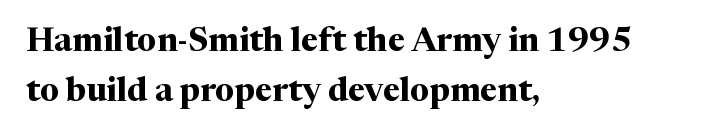
Reading down the column, the eye jumps a familiar distance to each next line. Glyph-to-glyph distance matches everyday printed text. Plenty of ink on the page — the face is bold. Alignment: flush left.
